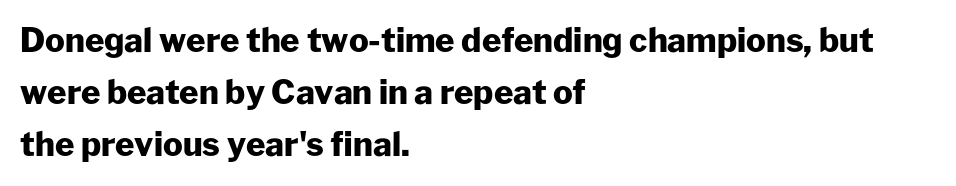
The image shows 33 px heavy sans-serif type, upright; set left-aligned, normal line spacing (1.57x), normal letter spacing, not underlined; low stroke contrast and a medium x-height.
